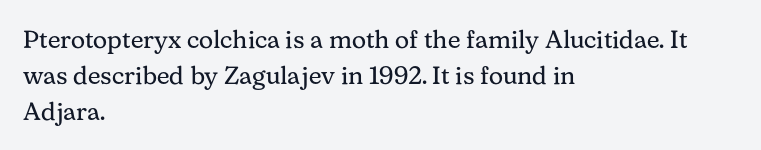
The rendering anchors every line to the left-hand side. Words appear dense and cohesive because spacing is normal. Does the leading feel generous? No, just average. A quiet, ordinary-to-light weight characterises the typeface.
